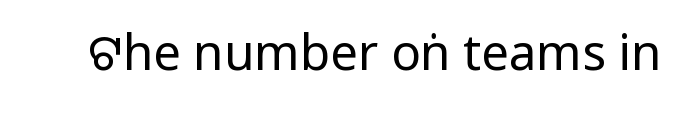
Lines of text with bare space underneath. These lines keep a tight, regular rhythm from letter to letter. This sample uses a sans-serif face. Character widths vary here, with narrow letters taking less room than wide ones.
